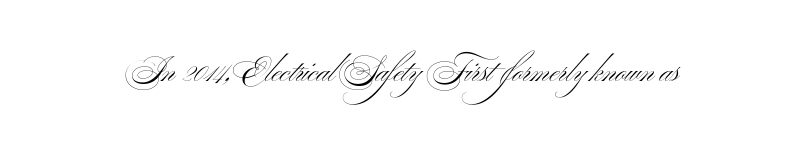
Is this a sans? Yes — the strokes have no serifs. Think of a printed novel: that variable character pitch is what you see here. The baseline area is clear. Compared with typical body copy, the letter spacing here is the same. Is the stroke heavy? The answer is a plain regular-or-lighter.
